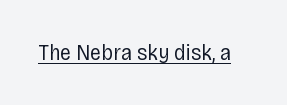
{"italic": "no", "bold": "no", "underline": "yes", "letter_spacing": "normal", "letter_spacing_em": 0.0, "glyph_px": 23}
